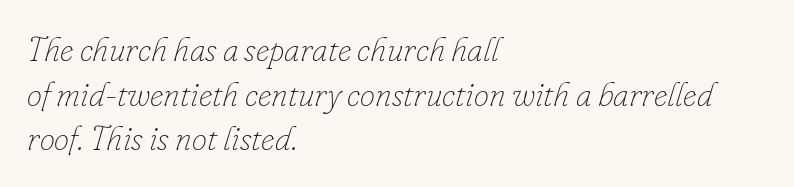
{"italic": "yes", "lean": "right", "slant_degrees": 16, "bold": "no", "weight": "thin", "width": "normal", "stroke_contrast": "low", "x_height": "small", "monospaced": "no", "underline": "no", "align": "left", "line_spacing": "normal", "line_spacing_ratio": 1.31, "letter_spacing": "normal", "letter_spacing_em": 0.0, "glyph_px": 34}
